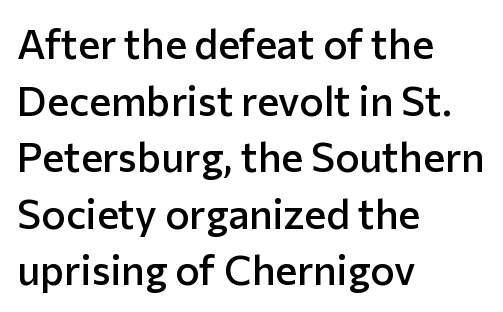
Q: Is the text bold? A: Semi-bold.
Q: Is the text italic (slanted)? A: No, it is upright.
Q: Is the typeface a serif or a sans-serif typeface? A: Sans-serif.
Q: Is the text underlined? A: No.
Q: How is the paragraph aligned? A: Left-aligned.
Q: Is the spacing between letters normal or unusually wide? A: Normal.
Q: Is the spacing between lines tight, normal or loose? A: Normal.
Q: Width (condensed, normal, or wide)? A: Normal.
Q: Stroke contrast? A: Low.
Q: x-height? A: Medium.
Q: Monospaced? A: No.
